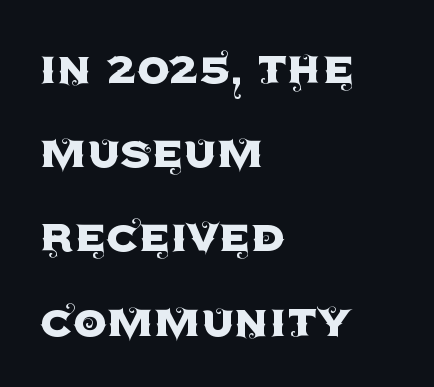
Q: Is the text italic (slanted)? A: No, it is upright.
Q: Is the typeface a serif or a sans-serif typeface? A: Sans-serif.
Q: Is the text underlined? A: No.
Q: How is the paragraph aligned? A: Left-aligned.
Q: Is the spacing between letters normal or unusually wide? A: Normal.
Q: Is the spacing between lines tight, normal or loose? A: Normal.
Q: Width (condensed, normal, or wide)? A: Normal.
Q: x-height? A: Large.
Q: Monospaced? A: No.
